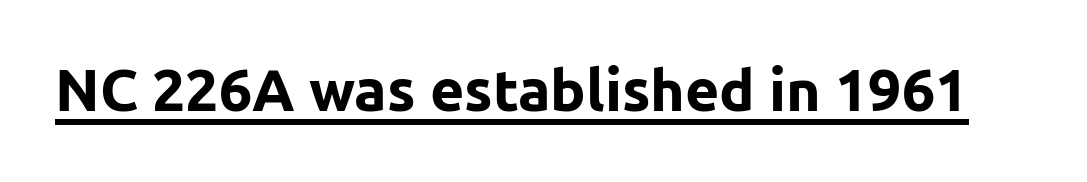
{"serif": "no", "italic": "no", "bold": "yes", "weight": "bold", "width": "normal", "stroke_contrast": "low", "x_height": "medium", "monospaced": "no", "underline": "yes", "letter_spacing": "normal", "letter_spacing_em": 0.0, "glyph_px": 59}
